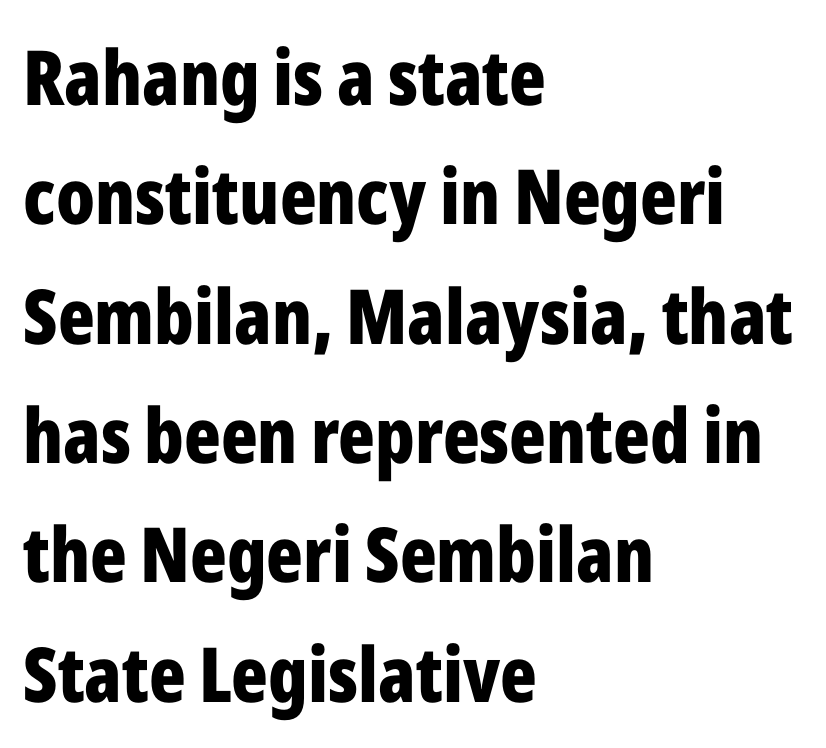
Q: Is the text bold? A: Yes.
Q: Is the text italic (slanted)? A: No, it is upright.
Q: Is the typeface a serif or a sans-serif typeface? A: Sans-serif.
Q: Is the text underlined? A: No.
Q: How is the paragraph aligned? A: Left-aligned.
Q: Is the spacing between letters normal or unusually wide? A: Normal.
Q: Is the spacing between lines tight, normal or loose? A: Normal.
Q: Width (condensed, normal, or wide)? A: Condensed.
Q: Stroke contrast? A: Low.
Q: x-height? A: Medium.
Q: Monospaced? A: No.
